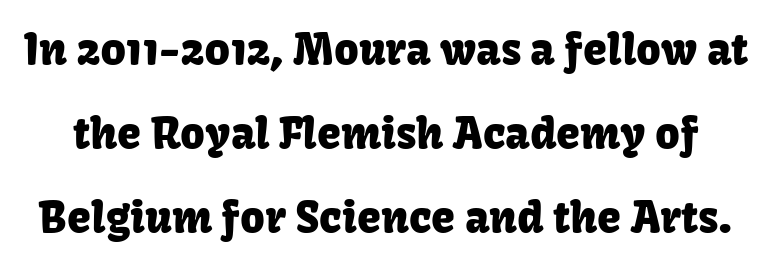
{"serif": "no", "italic": "no", "width": "normal", "stroke_contrast": "low", "x_height": "medium", "monospaced": "no", "underline": "no", "line_spacing": "loose", "line_spacing_ratio": 1.95, "letter_spacing": "normal", "letter_spacing_em": 0.0, "glyph_px": 43}
